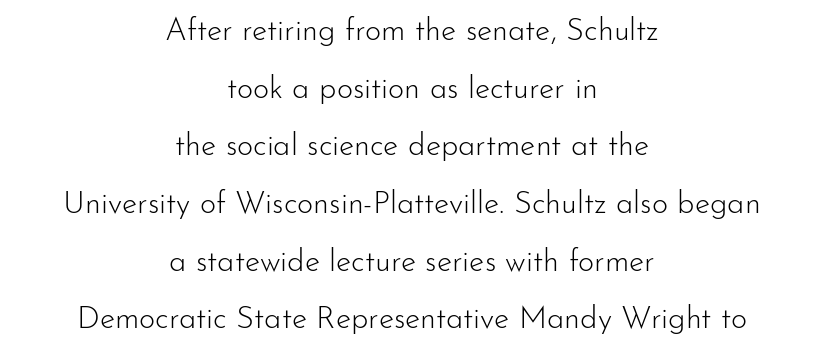
The image shows 31 px light sans-serif type, upright; set centered, line spacing 1.86x, normal letter spacing, not underlined; low stroke contrast and a small x-height.
